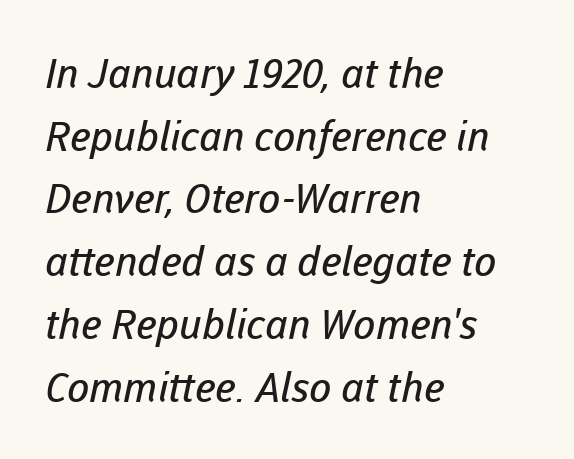
Q: Is the text bold? A: No.
Q: Is the typeface a serif or a sans-serif typeface? A: Sans-serif.
Q: Is the text underlined? A: No.
Q: How is the paragraph aligned? A: Left-aligned.
Q: Is the spacing between letters normal or unusually wide? A: Normal.
Q: Is the spacing between lines tight, normal or loose? A: Normal.
Q: Width (condensed, normal, or wide)? A: Normal.
Q: Stroke contrast? A: Low.
Q: x-height? A: Medium.
Q: Monospaced? A: No.
